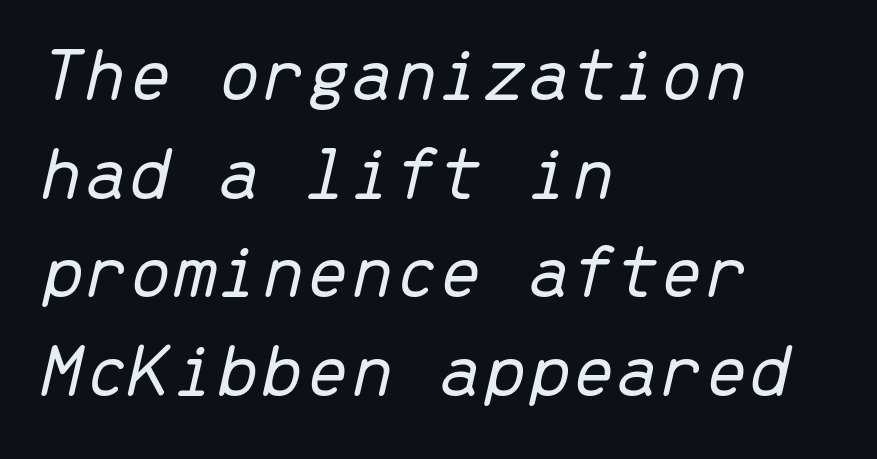
The paragraph has a hard left edge and a soft right edge. Between one letter and the next there's only the usual sliver of space. These lines are rendered in a fixed-pitch font. Slant detected: the letters are inclined. The vertical gap from one line to the next is medium.
